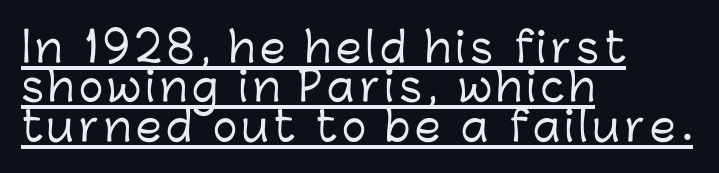
{"serif": "no", "italic": "no", "width": "normal", "stroke_contrast": "low", "x_height": "medium", "monospaced": "no", "underline": "yes", "align": "left", "line_spacing": "tight", "line_spacing_ratio": 0.96, "glyph_px": 41}
